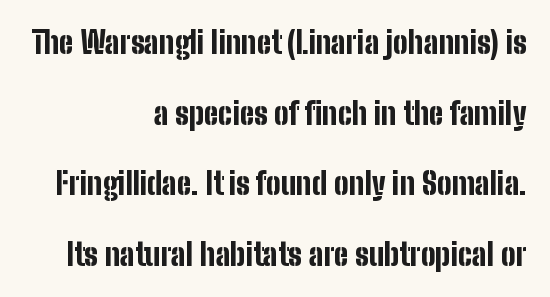
{"serif": "no", "italic": "no", "bold": "yes", "weight": "bold", "width": "condensed", "stroke_contrast": "low", "x_height": "medium", "monospaced": "no", "underline": "no", "align": "right", "line_spacing": "loose", "line_spacing_ratio": 2.28, "letter_spacing": "normal", "letter_spacing_em": 0.0, "glyph_px": 31}
